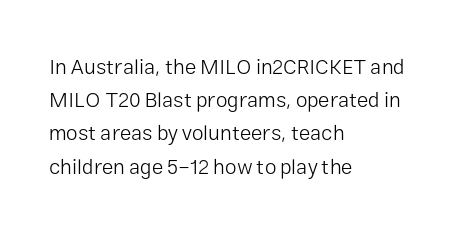
Q: Is the text bold? A: No.
Q: Is the text italic (slanted)? A: No, it is upright.
Q: Is the text underlined? A: No.
Q: How is the paragraph aligned? A: Left-aligned.
Q: Is the spacing between letters normal or unusually wide? A: Normal.
Q: Is the spacing between lines tight, normal or loose? A: Normal.
